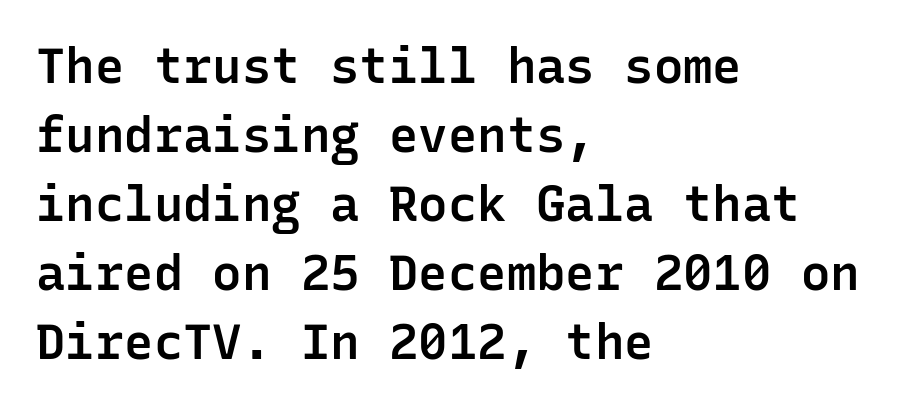
The image shows 49 px semibold sans-serif type, upright, monospaced; set left-aligned, normal line spacing (1.41x), normal letter spacing, not underlined; low stroke contrast and a medium x-height.
